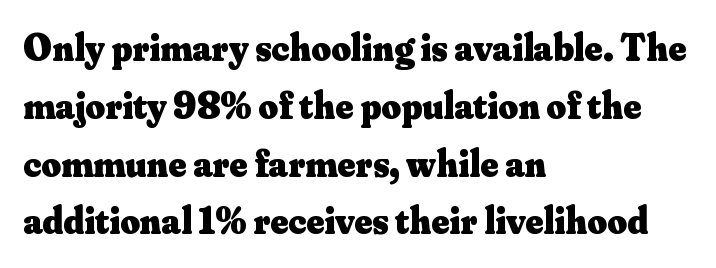
The image shows 38 px heavy serif type, upright; set left-aligned, normal line spacing (1.52x), normal letter spacing, not underlined; medium stroke contrast and a small x-height.
